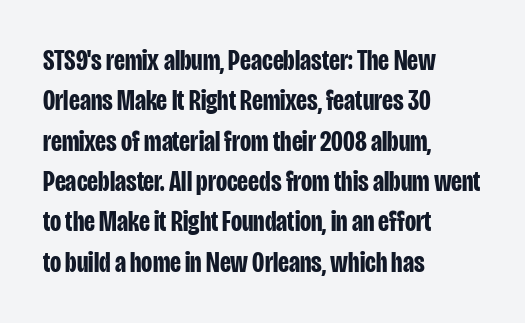
Q: Is the text bold? A: Yes.
Q: Is the text italic (slanted)? A: No, it is upright.
Q: Is the typeface a serif or a sans-serif typeface? A: Sans-serif.
Q: Is the text underlined? A: No.
Q: How is the paragraph aligned? A: Left-aligned.
Q: Is the spacing between letters normal or unusually wide? A: Normal.
Q: Is the spacing between lines tight, normal or loose? A: Normal.
Q: Width (condensed, normal, or wide)? A: Condensed.
Q: Stroke contrast? A: Low.
Q: x-height? A: Large.
Q: Monospaced? A: No.
